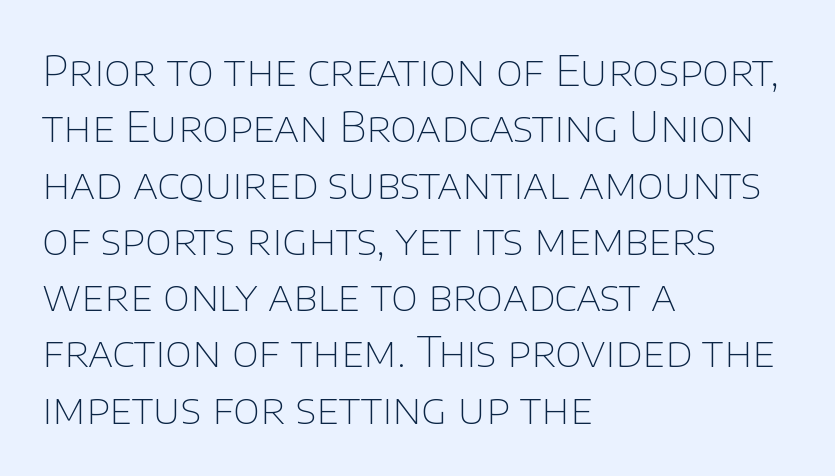
Q: Is the text bold? A: No.
Q: Is the text italic (slanted)? A: No, it is upright.
Q: Is the typeface a serif or a sans-serif typeface? A: Sans-serif.
Q: Is the text underlined? A: No.
Q: How is the paragraph aligned? A: Left-aligned.
Q: Is the spacing between letters normal or unusually wide? A: Normal.
Q: Is the spacing between lines tight, normal or loose? A: Normal.
Q: Width (condensed, normal, or wide)? A: Normal.
Q: Stroke contrast? A: Low.
Q: x-height? A: Large.
Q: Monospaced? A: No.
